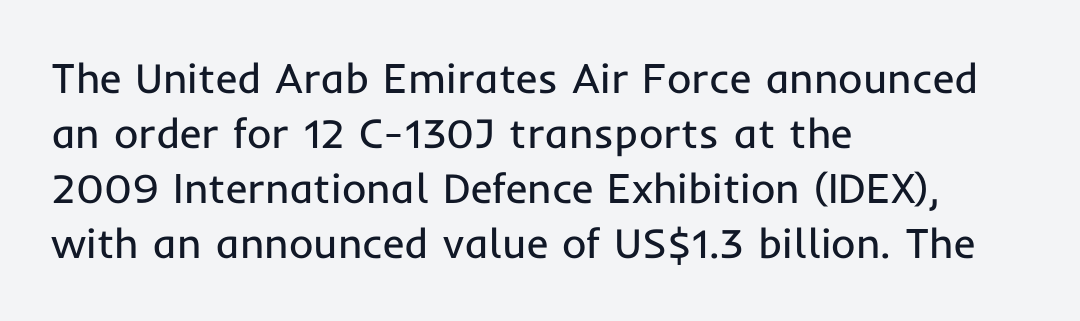
Is the stroke heavy? The answer is a plain regular-or-lighter. The font's upright variant was chosen for this text. If you drew a ruler down the left edge, every line would touch it. The rendering uses natural spacing where letterforms have individual widths. Normally led — the rows are evenly, conventionally spaced.
